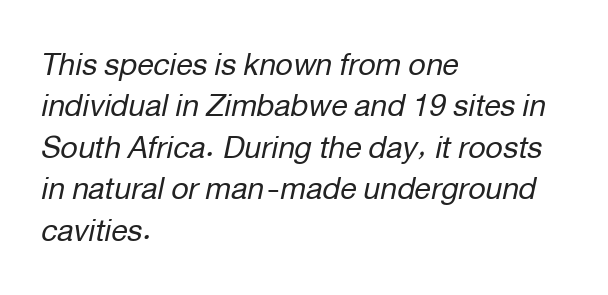
{"italic": "yes", "lean": "right", "slant_degrees": 12, "bold": "no", "weight": "regular", "width": "normal", "stroke_contrast": "low", "x_height": "medium", "monospaced": "no", "underline": "no", "align": "left", "line_spacing": "normal", "line_spacing_ratio": 1.38, "letter_spacing": "normal", "letter_spacing_em": 0.0, "glyph_px": 30}
